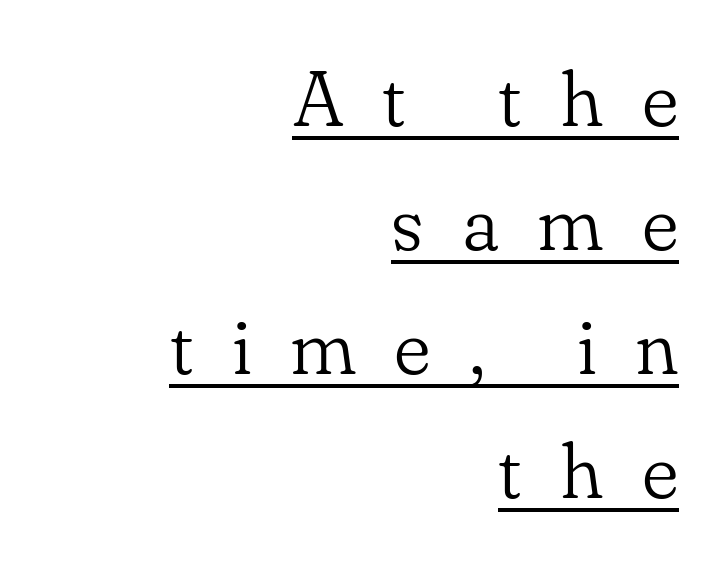
The image shows 78 px light serif type, upright; set right-aligned, normal line spacing (1.59x), unusually wide letter spacing (+0.49 em), underlined; low stroke contrast and a small x-height.
